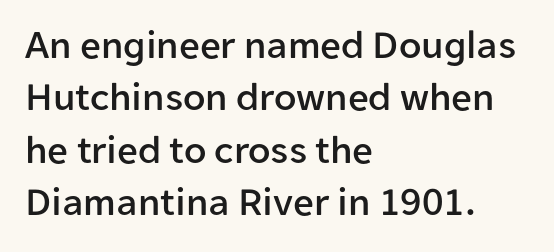
Q: Is the text italic (slanted)? A: No, it is upright.
Q: Is the typeface a serif or a sans-serif typeface? A: Sans-serif.
Q: Is the text underlined? A: No.
Q: How is the paragraph aligned? A: Left-aligned.
Q: Is the spacing between letters normal or unusually wide? A: Normal.
Q: Is the spacing between lines tight, normal or loose? A: Normal.
Q: Width (condensed, normal, or wide)? A: Normal.
Q: Stroke contrast? A: Low.
Q: x-height? A: Medium.
Q: Monospaced? A: No.
